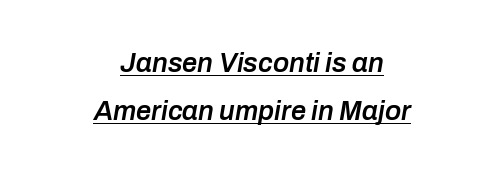
Somebody hit Ctrl+U on this one — the words are underlined. Default kerning and tracking; the words read as compact shapes. Where is the straight margin? There isn't one; the lines are centered. A somewhat darkened texture: the type is semibold rather than bold. When letters slant like this, we call the style italic.
